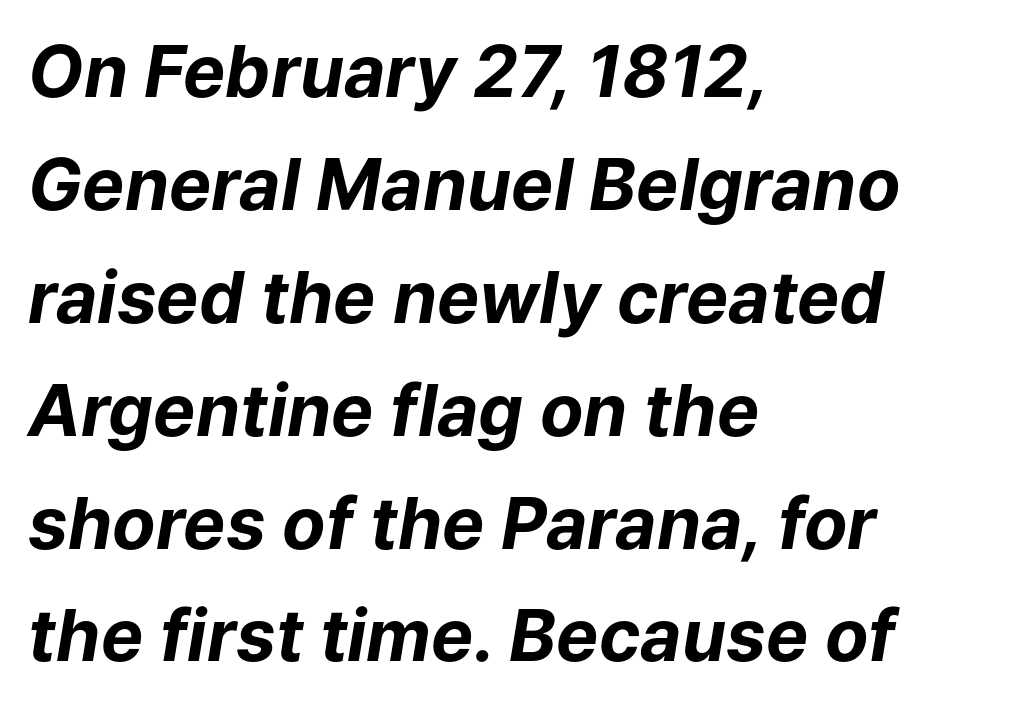
Plenty of ink on the page — the face is bold. Glance below the letters and you will spot only blank space. Horizontal bands of white between lines are of average thickness. Looking at the ascenders, they clearly lean. Words appear dense and cohesive because spacing is normal.
